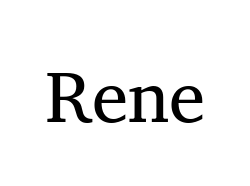
The space directly below the letters is spotless. Characters follow at the spacing the type designer built in. I'd call this a serif setting — the letters wear small feet. Posture: vertical. Bold? No — there's no thickening of the strokes. This sample has the flowing, uneven cadence of proportional lettering.
